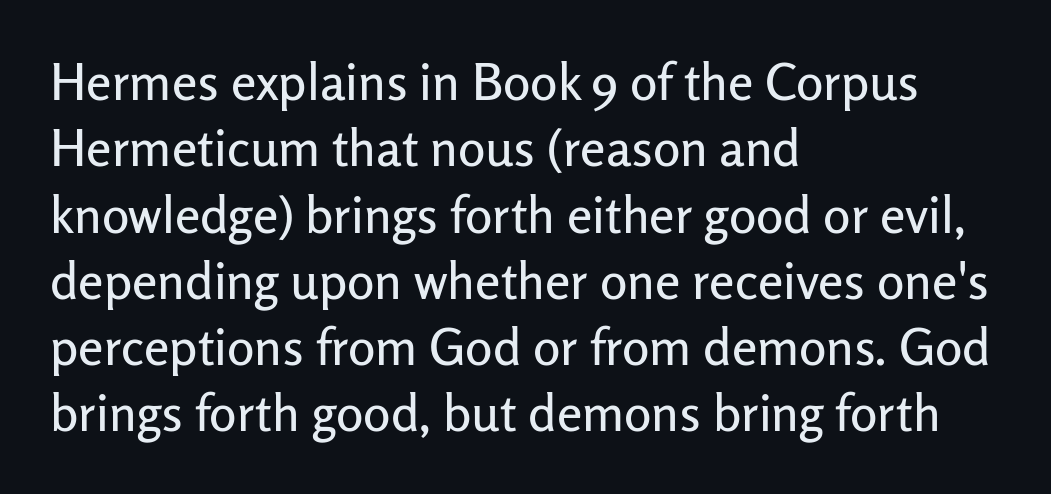
This sample uses an upright cut, with every glyph sitting square on the baseline. Just letters on the line, the space beneath them empty. The rendering uses natural spacing where letterforms have individual widths. Observe the ordinary spacing: letters are neighbours, not strangers. Vertical spacing — default. Each letter's strokes conclude bluntly, with no projecting serifs.
